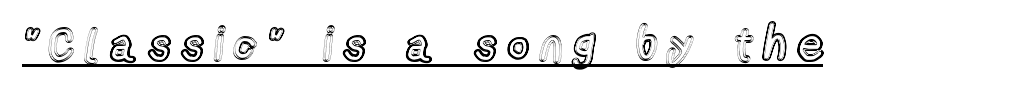
{"width": "condensed", "x_height": "medium", "monospaced": "no", "underline": "yes", "letter_spacing": "wide", "letter_spacing_em": 0.24, "glyph_px": 46}
